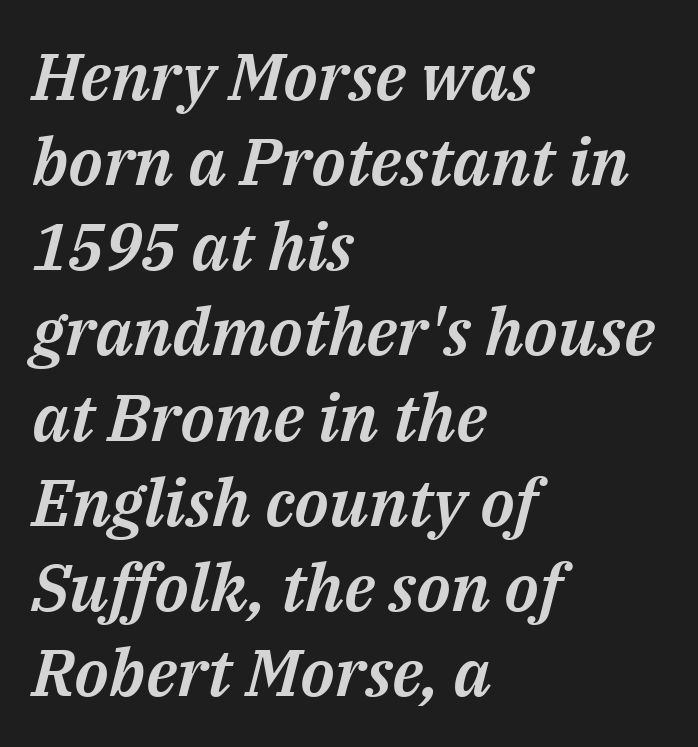
Q: Is the text italic (slanted)? A: Yes, it leans right by about 14 degrees.
Q: Is the text underlined? A: No.
Q: How is the paragraph aligned? A: Left-aligned.
Q: Is the spacing between letters normal or unusually wide? A: Normal.
Q: Is the spacing between lines tight, normal or loose? A: Normal.
Q: Width (condensed, normal, or wide)? A: Normal.
Q: Stroke contrast? A: Medium.
Q: x-height? A: Medium.
Q: Monospaced? A: No.
